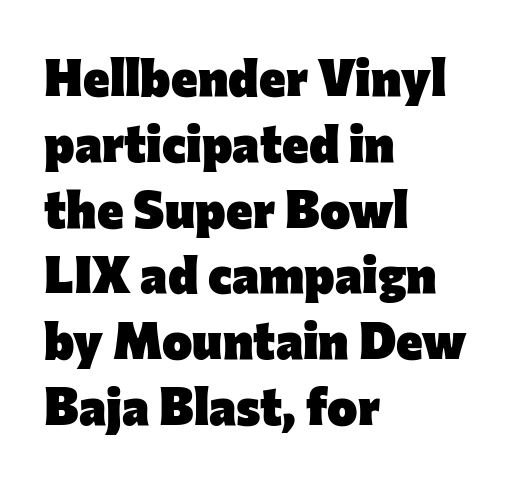
The image shows 51 px heavy sans-serif type, upright; set left-aligned, normal line spacing (1.29x), normal letter spacing, not underlined; low stroke contrast and a medium x-height.
